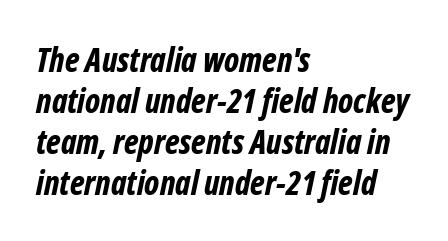
The image shows 33 px bold, condensed type, italic (leaning right); set left-aligned, line spacing 1.24x, normal letter spacing, not underlined; low stroke contrast and a medium x-height.
